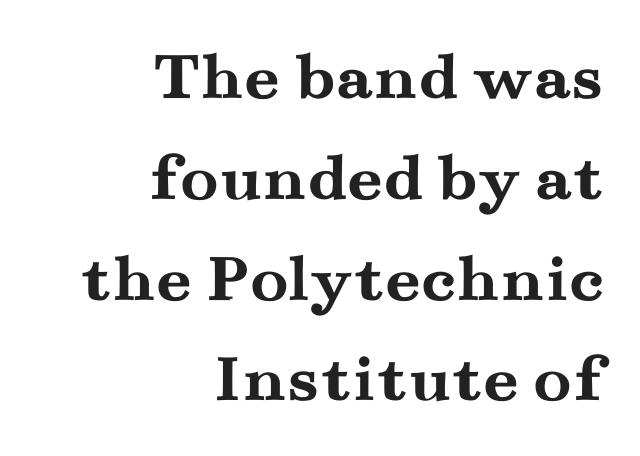
The image shows 70 px semibold, wide serif type, upright; set right-aligned, normal line spacing (1.44x), normal letter spacing, not underlined; medium stroke contrast and a small x-height.
